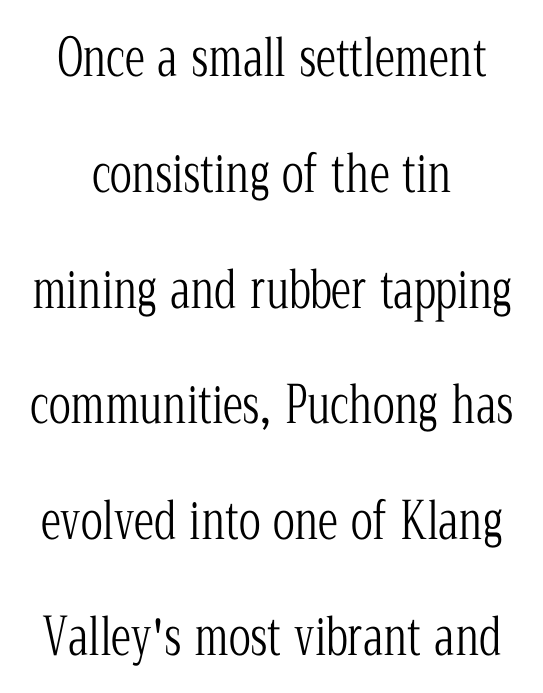
The image shows 51 px light, condensed serif type, upright; set centered, loose line spacing (2.27x), normal letter spacing, not underlined; low stroke contrast and a medium x-height.
